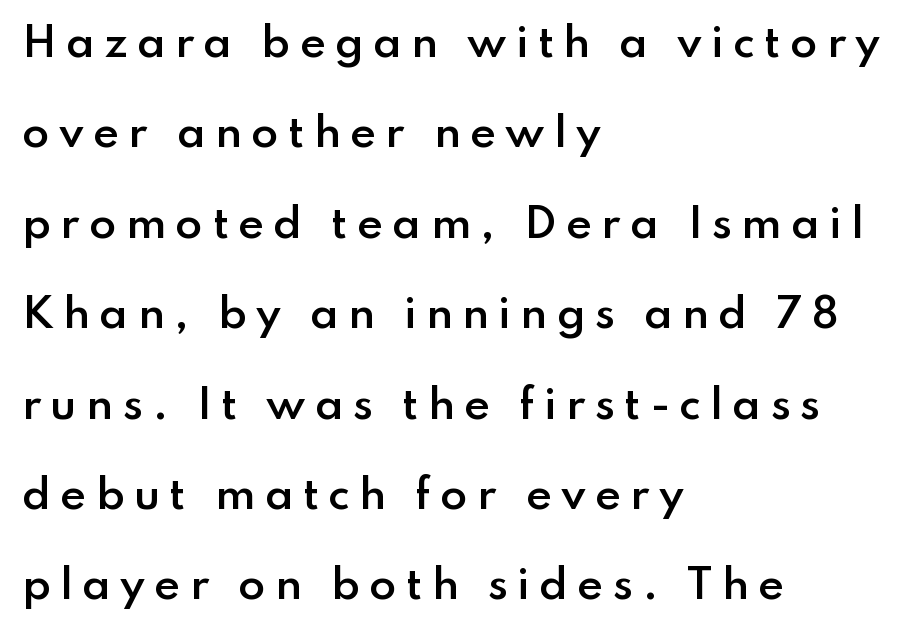
Q: Is the text bold? A: Semi-bold.
Q: Is the text italic (slanted)? A: No, it is upright.
Q: Is the typeface a serif or a sans-serif typeface? A: Sans-serif.
Q: Is the text underlined? A: No.
Q: How is the paragraph aligned? A: Left-aligned.
Q: Is the spacing between letters normal or unusually wide? A: Unusually wide.
Q: Is the spacing between lines tight, normal or loose? A: Loose.
Q: Width (condensed, normal, or wide)? A: Normal.
Q: Stroke contrast? A: Low.
Q: x-height? A: Small.
Q: Monospaced? A: No.
